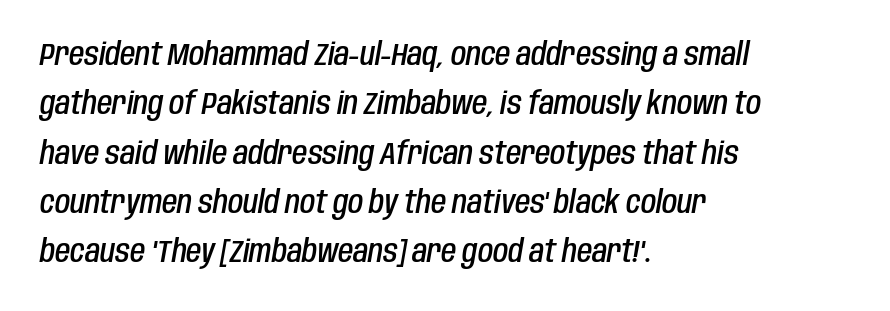
{"italic": "yes", "lean": "right", "slant_degrees": 10, "bold": "semi", "weight": "semibold", "width": "condensed", "stroke_contrast": "low", "x_height": "large", "monospaced": "no", "underline": "no", "align": "left", "line_spacing": "normal", "line_spacing_ratio": 1.59, "letter_spacing": "normal", "letter_spacing_em": 0.0, "glyph_px": 31}
